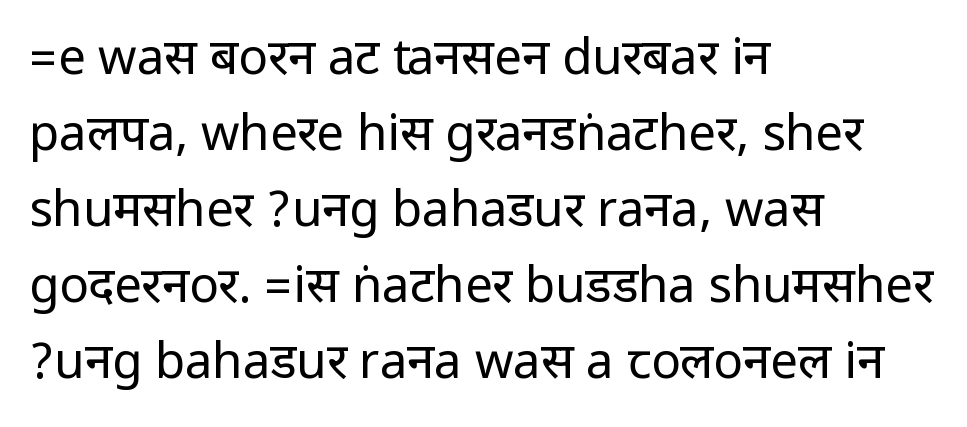
How would I describe the line gaps? Plain and ordinary. A clean baseline with only descenders dipping below it. A typesetter would label this face a sans. This sample uses an upright cut, with every glyph sitting square on the baseline. The cut favours lightness, reaching ordinary text weight at its darkest.
